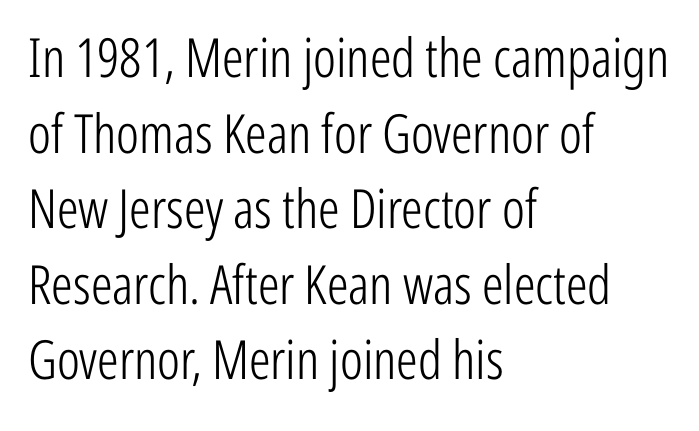
The line texture is even and compact thanks to regular tracking. Does the type have serifs? No, each stem ends abruptly. The strokes carry an ordinary text weight at most. Designer's note — italics off, roman on. Interline gaps are of average width in this sample. Short and long lines alike share a common starting point at left.
